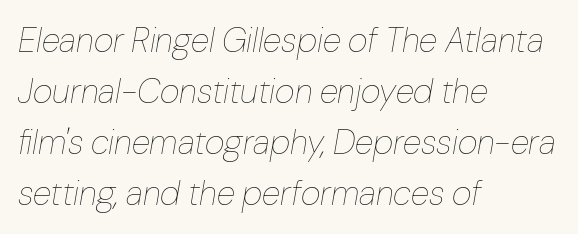
One glance says typical: line gaps are just what's usual. The rag falls on the right side of this text block. Style check: oblique. The tracking reads as untouched default to a designer's eye.
